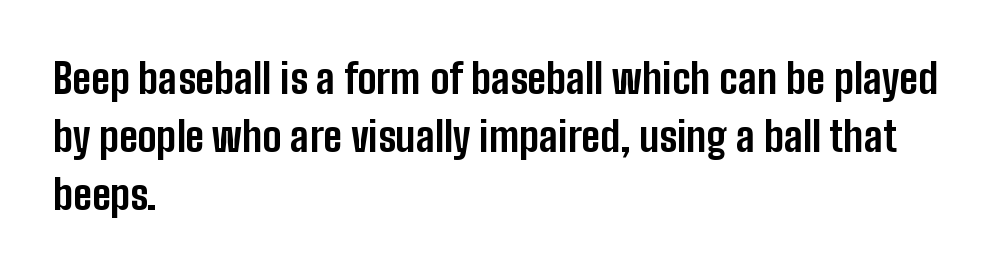
The image shows 41 px bold, condensed sans-serif type, upright; set left-aligned, normal line spacing (1.42x), normal letter spacing, not underlined; low stroke contrast and a medium x-height.
